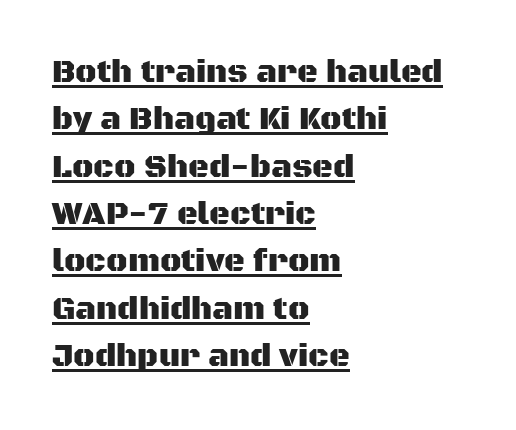
{"serif": "no", "italic": "no", "width": "normal", "stroke_contrast": "medium", "x_height": "large", "monospaced": "no", "underline": "yes", "align": "left", "line_spacing": "normal", "line_spacing_ratio": 1.48, "letter_spacing": "normal", "letter_spacing_em": 0.0, "glyph_px": 32}
